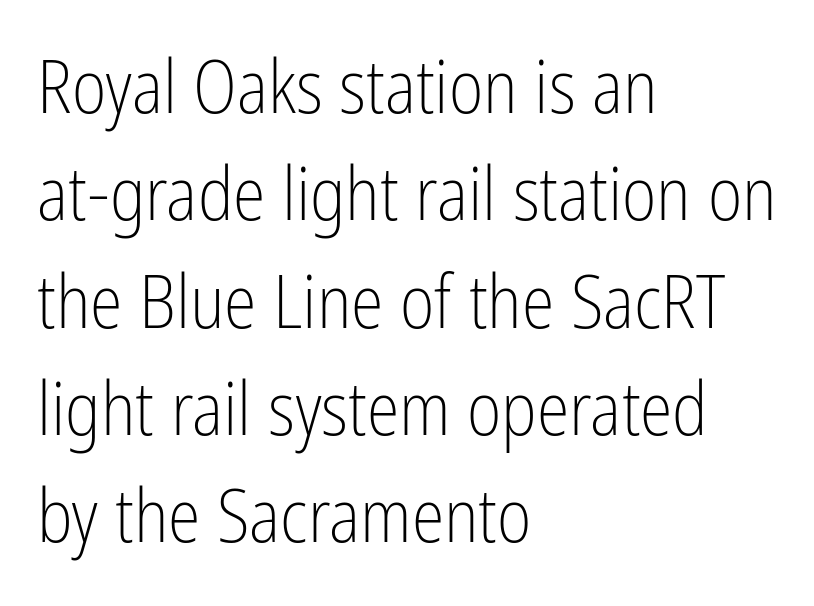
Q: Is the text bold? A: No.
Q: Is the text italic (slanted)? A: No, it is upright.
Q: Is the typeface a serif or a sans-serif typeface? A: Sans-serif.
Q: Is the text underlined? A: No.
Q: How is the paragraph aligned? A: Left-aligned.
Q: Is the spacing between letters normal or unusually wide? A: Normal.
Q: Is the spacing between lines tight, normal or loose? A: Normal.
Q: Width (condensed, normal, or wide)? A: Condensed.
Q: Stroke contrast? A: Low.
Q: x-height? A: Medium.
Q: Monospaced? A: No.
